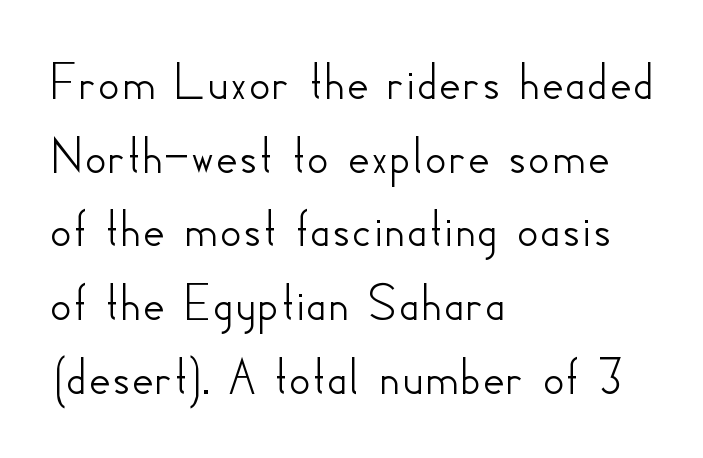
Q: Is the text italic (slanted)? A: No, it is upright.
Q: Is the typeface a serif or a sans-serif typeface? A: Sans-serif.
Q: Is the text underlined? A: No.
Q: How is the paragraph aligned? A: Left-aligned.
Q: Is the spacing between letters normal or unusually wide? A: Normal.
Q: Is the spacing between lines tight, normal or loose? A: Normal.
Q: Width (condensed, normal, or wide)? A: Normal.
Q: Stroke contrast? A: Low.
Q: x-height? A: Small.
Q: Monospaced? A: No.
